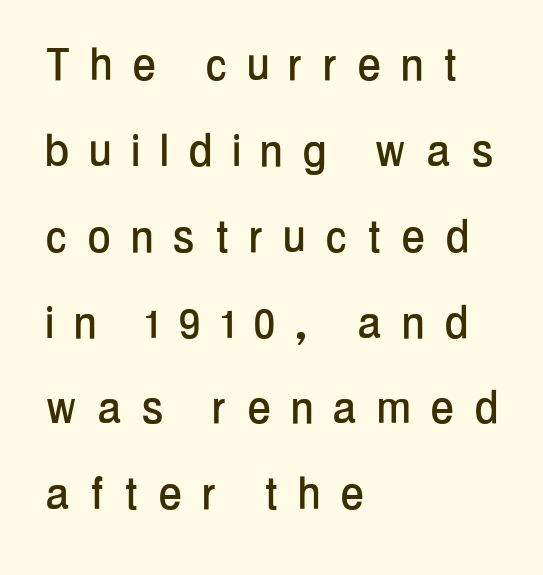
The image shows 54 px condensed sans-serif type, upright; set left-aligned, normal line spacing (1.59x), unusually wide letter spacing (+0.4 em), not underlined; low stroke contrast and a medium x-height.
